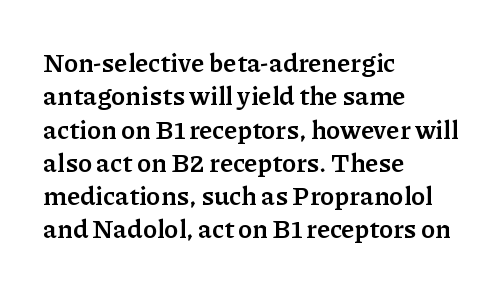
Q: Is the text bold? A: Yes.
Q: Is the text italic (slanted)? A: No, it is upright.
Q: Is the text underlined? A: No.
Q: How is the paragraph aligned? A: Left-aligned.
Q: Is the spacing between letters normal or unusually wide? A: Normal.
Q: Is the spacing between lines tight, normal or loose? A: Normal.
